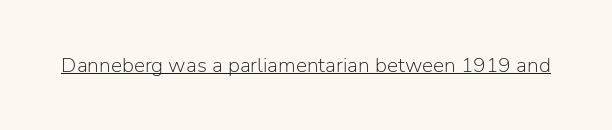
Q: Is the text bold? A: No.
Q: Is the text italic (slanted)? A: No, it is upright.
Q: Is the text underlined? A: Yes.
Q: Is the spacing between letters normal or unusually wide? A: Normal.
